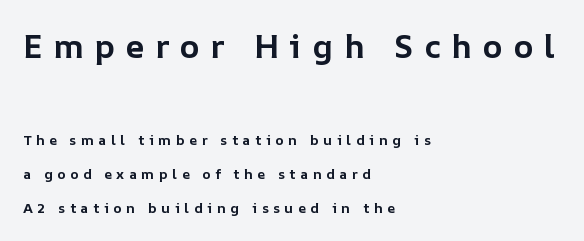
Designer's note — italics off, roman on. These lines stack with their left ends in a neat column. Character size in the leading block exceeds that of the trailing block. The face used here is proportionally spaced, like ordinary book or web type. One glance says open: line gaps are wider than usual.
